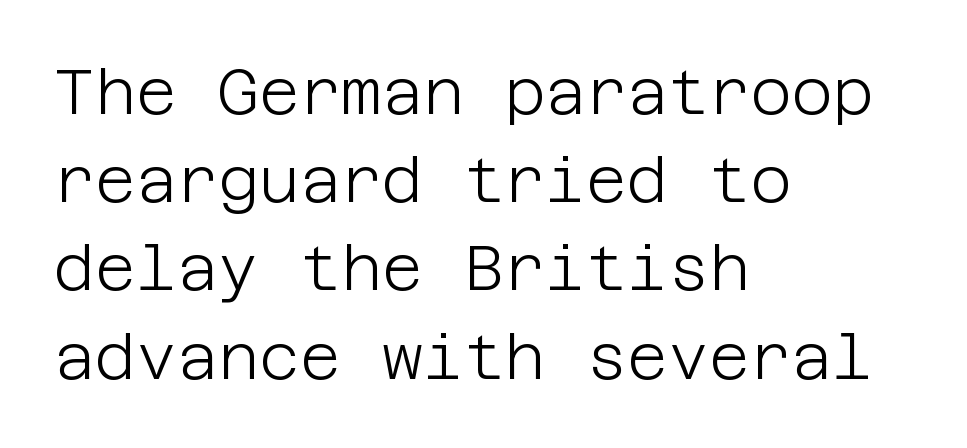
The image shows 63 px light sans-serif type, upright; set left-aligned, normal line spacing (1.4x), normal letter spacing, not underlined; low stroke contrast and a large x-height.
